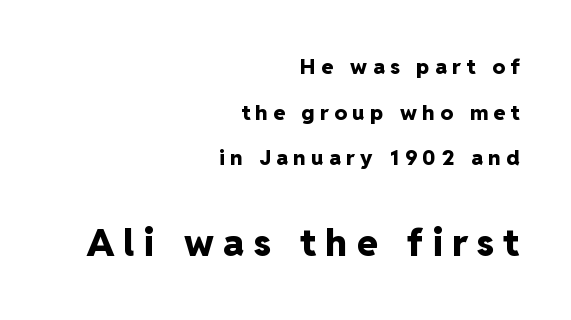
{"serif": "no", "italic": "no", "bold": "yes", "weight": "heavy", "width": "normal", "stroke_contrast": "low", "x_height": "medium", "monospaced": "no", "underline": "no", "align": "right", "line_spacing": "loose", "line_spacing_ratio": 2.17, "letter_spacing": "wide", "letter_spacing_em": 0.26, "larger_block": "second", "size_ratio": 1.76, "glyph_px": 37}
